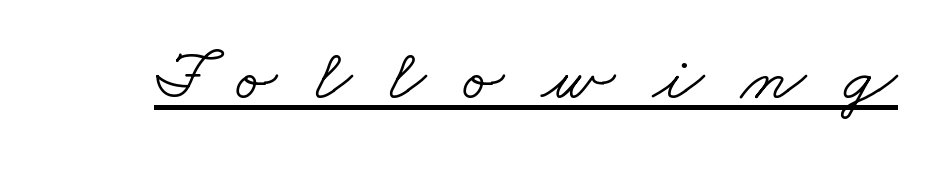
Q: Is the text bold? A: No.
Q: Is the typeface a serif or a sans-serif typeface? A: Serif.
Q: Is the text underlined? A: Yes.
Q: Is the spacing between letters normal or unusually wide? A: Unusually wide.
Q: Width (condensed, normal, or wide)? A: Wide.
Q: Stroke contrast? A: Low.
Q: x-height? A: Small.
Q: Monospaced? A: No.
